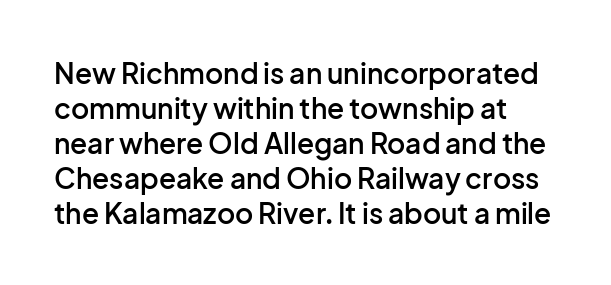
The image shows 28 px semibold sans-serif type, upright; set normal line spacing (1.25x), normal letter spacing, not underlined; low stroke contrast and a medium x-height.
